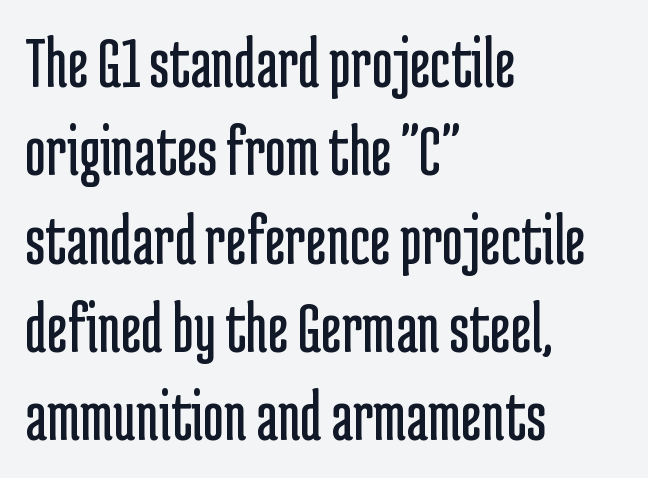
Q: Is the text bold? A: No.
Q: Is the text italic (slanted)? A: No, it is upright.
Q: Is the typeface a serif or a sans-serif typeface? A: Sans-serif.
Q: Is the text underlined? A: No.
Q: How is the paragraph aligned? A: Left-aligned.
Q: Is the spacing between letters normal or unusually wide? A: Normal.
Q: Width (condensed, normal, or wide)? A: Condensed.
Q: Stroke contrast? A: Low.
Q: x-height? A: Medium.
Q: Monospaced? A: No.
